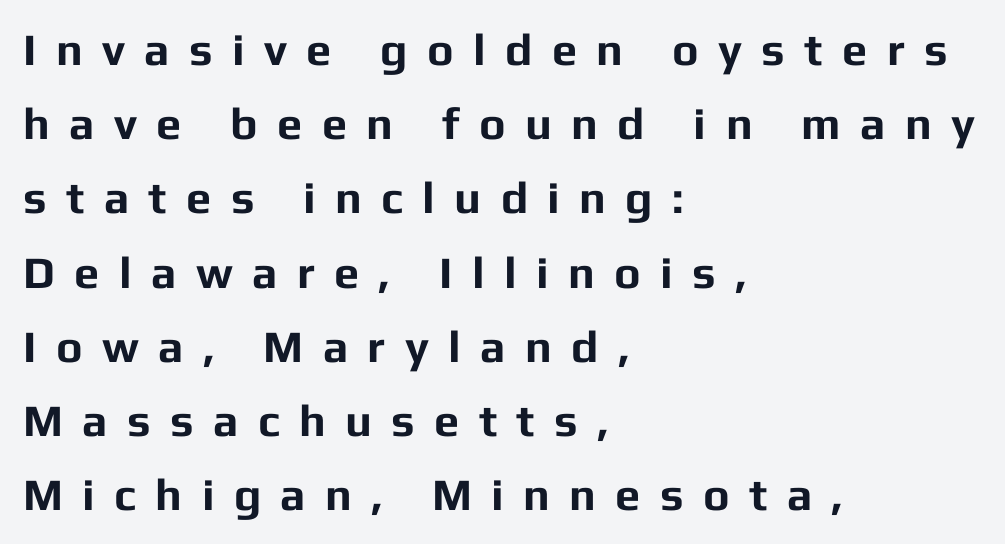
{"serif": "no", "italic": "no", "bold": "yes", "weight": "bold", "width": "normal", "stroke_contrast": "low", "x_height": "medium", "monospaced": "no", "underline": "no", "align": "left", "line_spacing": "normal", "line_spacing_ratio": 1.65, "letter_spacing": "wide", "letter_spacing_em": 0.43, "glyph_px": 45}
